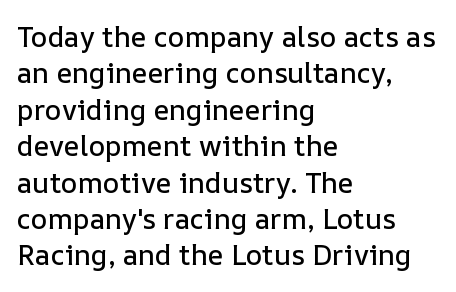
{"italic": "no", "width": "normal", "stroke_contrast": "low", "x_height": "medium", "monospaced": "no", "underline": "no", "align": "left", "line_spacing": "normal", "line_spacing_ratio": 1.3, "letter_spacing": "normal", "letter_spacing_em": 0.0, "glyph_px": 28}
